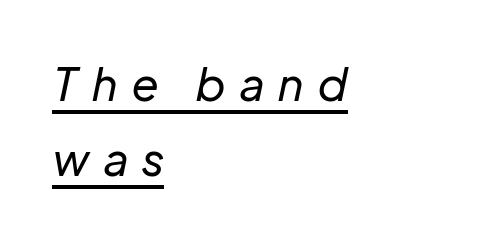
{"italic": "yes", "lean": "right", "slant_degrees": 12, "bold": "no", "weight": "regular", "width": "normal", "stroke_contrast": "low", "x_height": "medium", "monospaced": "no", "underline": "yes", "align": "left", "line_spacing": "normal", "line_spacing_ratio": 1.67, "letter_spacing": "wide", "letter_spacing_em": 0.33, "glyph_px": 45}
